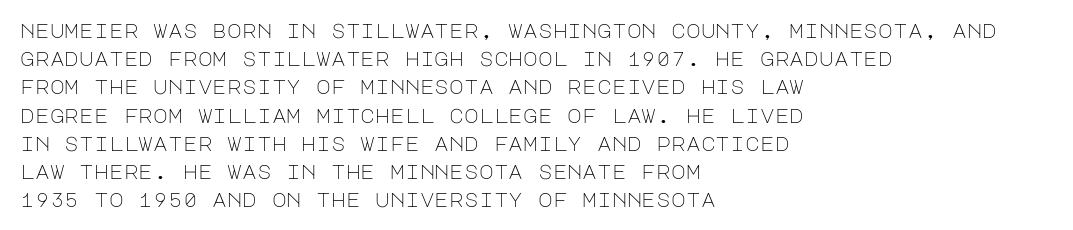
Nobody drew a line under any word here. When letters stand straight like this, we call the style roman or upright. The lines sit at an ordinary, default distance from one another. Summary of weight: not heavy and not bold.
